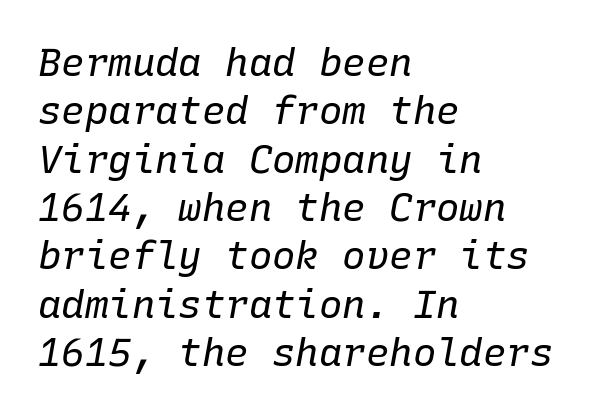
The image shows 39 px regular-weight type, italic (leaning right), monospaced; set left-aligned, line spacing 1.24x, normal letter spacing, not underlined; low stroke contrast and a medium x-height.
